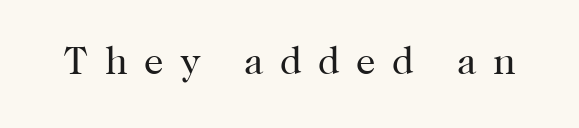
The image shows 39 px regular-weight serif type, upright; set unusually wide letter spacing (+0.42 em), not underlined; high stroke contrast and a medium x-height.
